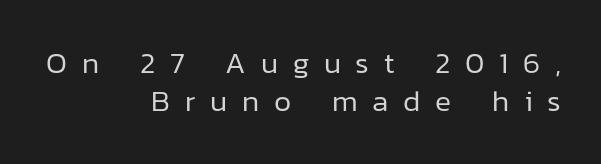
{"serif": "no", "italic": "no", "bold": "no", "weight": "regular", "width": "normal", "stroke_contrast": "low", "x_height": "medium", "monospaced": "no", "underline": "no", "align": "right", "line_spacing": "normal", "line_spacing_ratio": 1.28, "letter_spacing": "wide", "letter_spacing_em": 0.49, "glyph_px": 30}
